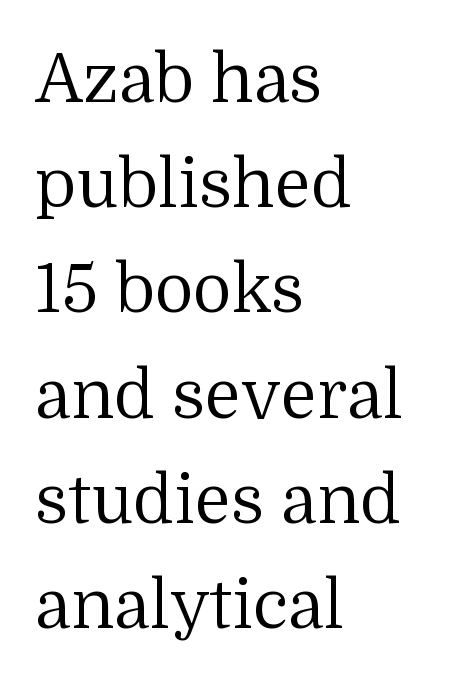
The image shows 67 px regular-weight serif type, upright; set left-aligned, normal line spacing (1.57x), normal letter spacing, not underlined; medium stroke contrast and a medium x-height.
